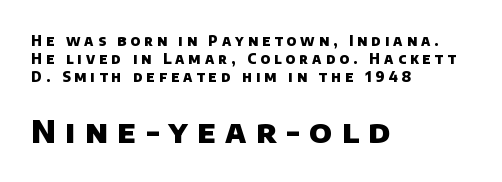
{"serif": "no", "bold": "yes", "weight": "heavy", "width": "normal", "stroke_contrast": "low", "x_height": "large", "monospaced": "no", "underline": "no", "align": "left", "line_spacing": "normal", "line_spacing_ratio": 1.27, "letter_spacing": "wide", "letter_spacing_em": 0.29, "larger_block": "second", "size_ratio": 2.29, "glyph_px": 32}
